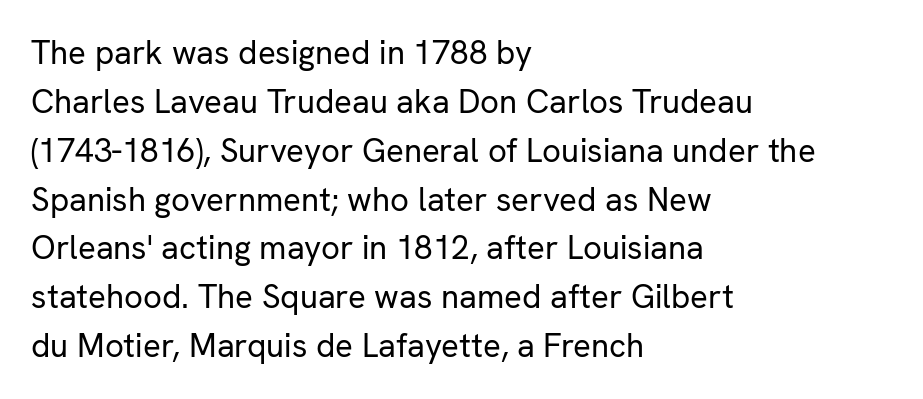
{"serif": "no", "italic": "no", "bold": "no", "weight": "regular", "width": "normal", "stroke_contrast": "low", "x_height": "medium", "monospaced": "no", "underline": "no", "align": "left", "line_spacing": "normal", "line_spacing_ratio": 1.48, "letter_spacing": "normal", "letter_spacing_em": 0.0, "glyph_px": 33}
